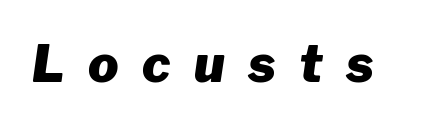
Strong, thick strokes mark this as bold type. Does the lettering tilt? It does — this is italic. This sample has the flowing, uneven cadence of proportional lettering. Compared with typical body copy, the letter spacing here is much looser. Letters rest on an invisible, unmarked baseline.
